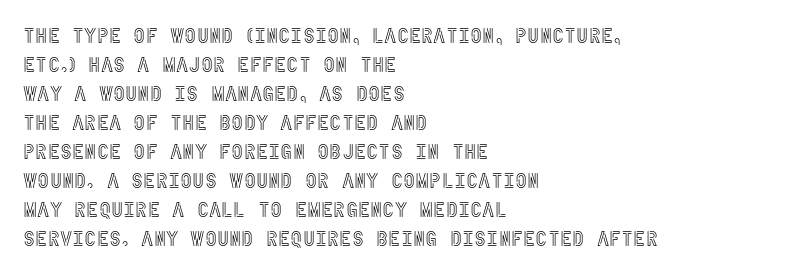
Does the leading feel generous? No, just average. Nobody touched the tracking dial on this one. This is the regular roman posture of the typeface. Visually the block forms a straight wall on the left and a jagged coastline on the right.
